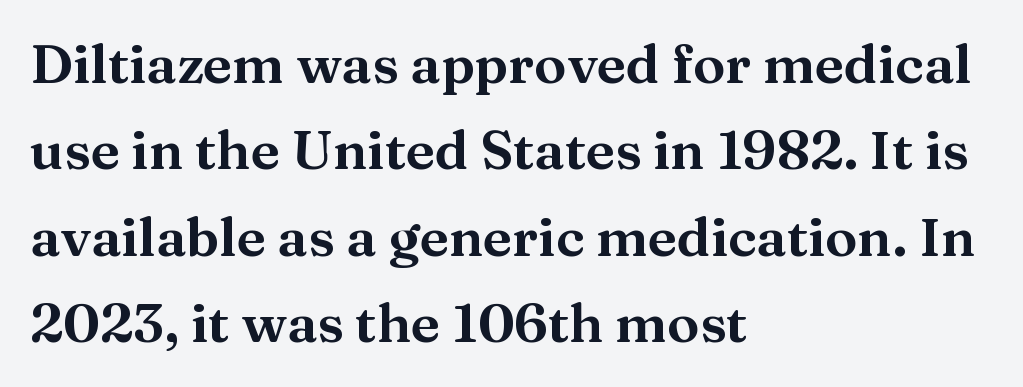
The image shows 54 px wide serif type, upright; set left-aligned, normal line spacing (1.6x), normal letter spacing, not underlined; medium stroke contrast and a medium x-height.
